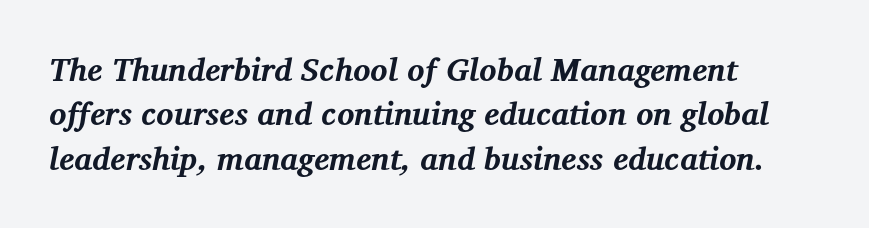
If you drew a ruler down the left edge, every line would touch it. Here the glyphs are tracked normally, forming tight word shapes. Letters rest on an invisible, unmarked baseline. Looks like regular typesetting: each glyph gets only the width it needs.
